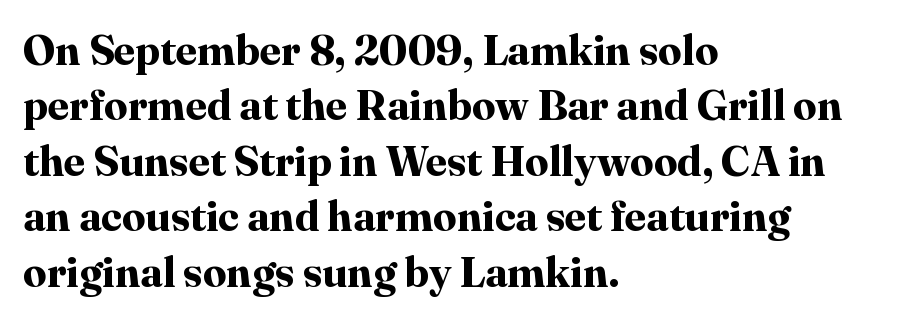
Typesetter's note: full bold, strokes at maximum text heaviness. Every character sits straight up, as roman type does. Leftover space on each line is placed entirely after the last word. This sample has the flowing, uneven cadence of proportional lettering. The rendering shows small feet on the letterforms — a serif design.
